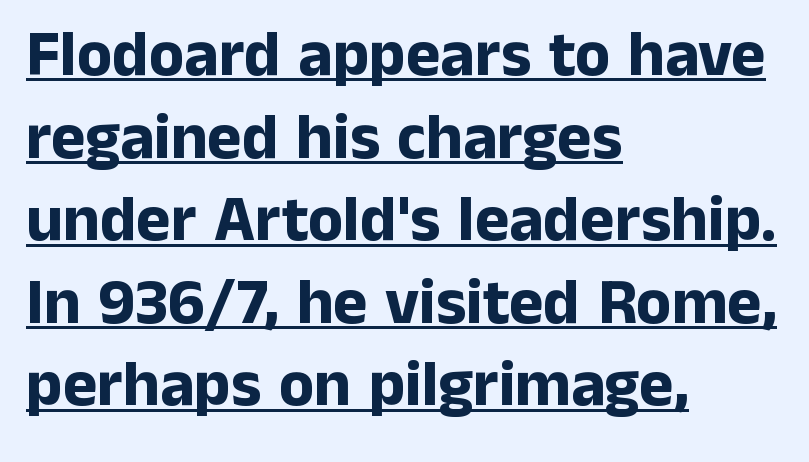
The image shows 65 px bold sans-serif type, upright; set left-aligned, normal line spacing (1.27x), normal letter spacing, underlined; low stroke contrast and a medium x-height.
